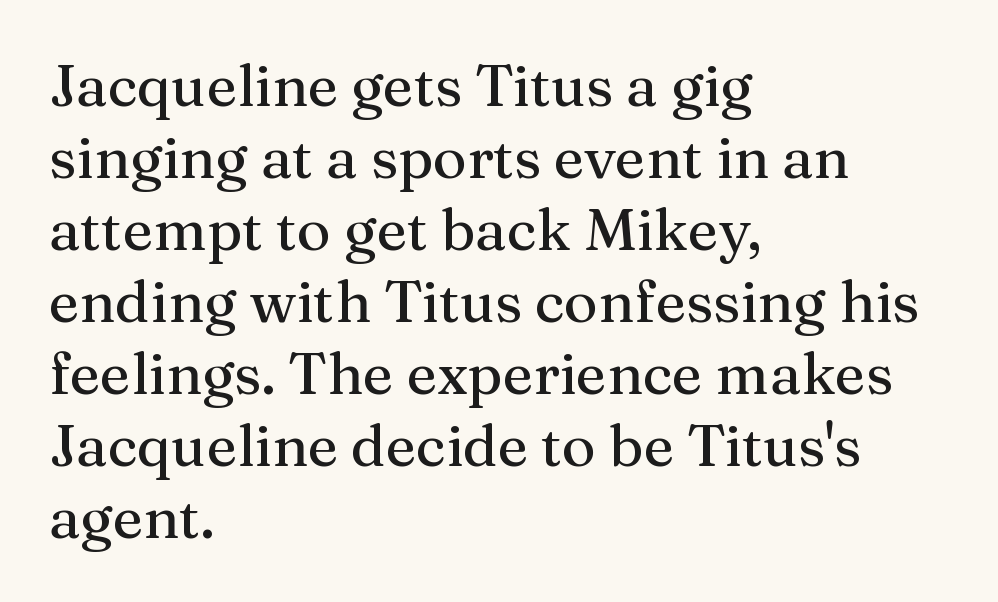
{"serif": "yes", "italic": "no", "width": "normal", "stroke_contrast": "medium", "x_height": "medium", "monospaced": "no", "underline": "no", "align": "left", "line_spacing_ratio": 1.24, "letter_spacing": "normal", "letter_spacing_em": 0.0, "glyph_px": 58}
